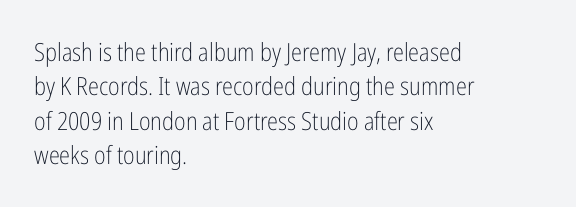
The image shows 25 px text type, upright; set left-aligned, normal line spacing (1.38x), normal letter spacing, not underlined.
